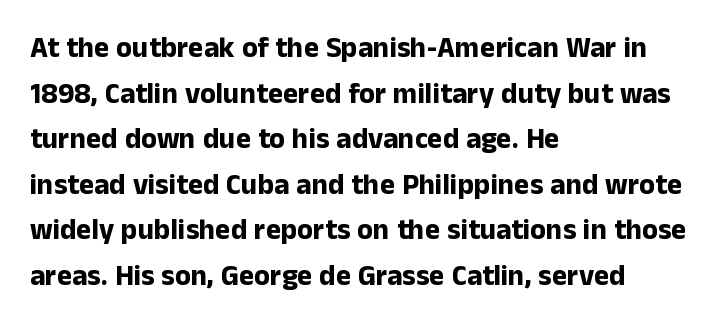
{"serif": "no", "italic": "no", "bold": "yes", "weight": "bold", "width": "normal", "stroke_contrast": "low", "x_height": "medium", "monospaced": "no", "underline": "no", "align": "left", "line_spacing": "normal", "line_spacing_ratio": 1.57, "letter_spacing": "normal", "letter_spacing_em": 0.0, "glyph_px": 29}
